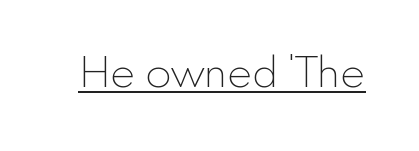
{"serif": "no", "italic": "no", "bold": "no", "weight": "thin", "width": "normal", "x_height": "small", "monospaced": "no", "underline": "yes", "letter_spacing": "normal", "letter_spacing_em": 0.0, "glyph_px": 42}
